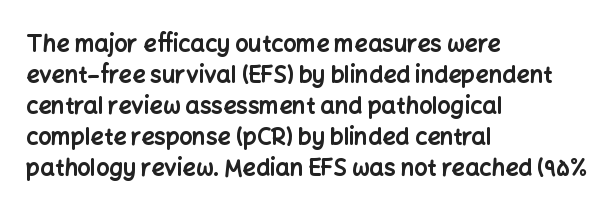
The image shows 23 px bold type, upright; set left-aligned, normal line spacing (1.35x), normal letter spacing, not underlined.
